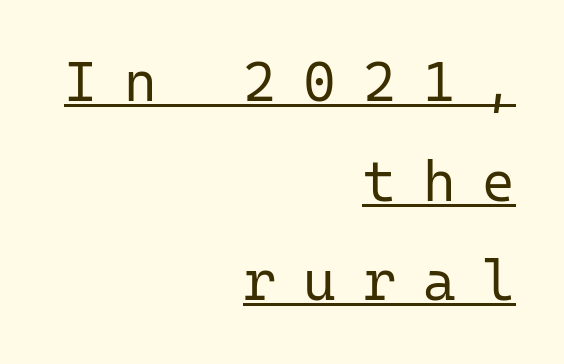
{"serif": "no", "italic": "no", "bold": "no", "weight": "regular", "width": "normal", "stroke_contrast": "low", "x_height": "medium", "monospaced": "yes", "underline": "yes", "align": "right", "line_spacing_ratio": 1.78, "letter_spacing": "wide", "letter_spacing_em": 0.48, "glyph_px": 56}
